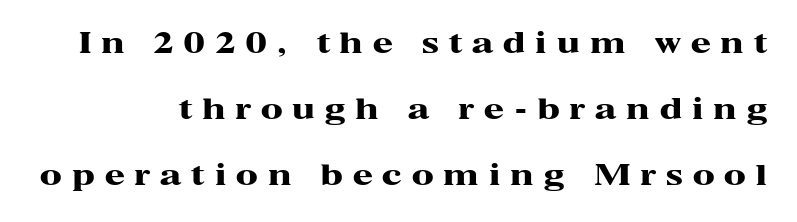
The image shows 29 px heavy, wide serif type, upright; set loose line spacing (2.27x), unusually wide letter spacing (+0.35 em), not underlined; high stroke contrast and a medium x-height.
